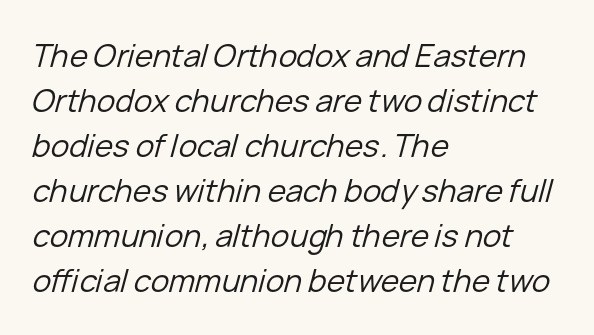
The image shows 31 px regular-weight type, italic (leaning right); set left-aligned, normal line spacing (1.45x), normal letter spacing, not underlined; low stroke contrast and a medium x-height.
